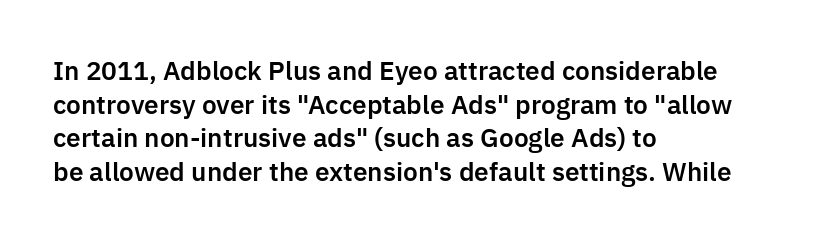
Caption: multi-line text, flush left, ragged right. The font's upright variant was chosen for this text. What stands out about the letter spacing? Nothing — it is the standard amount. Has an underline been added? It has not. This block has exactly the height ordinary leading produces.
